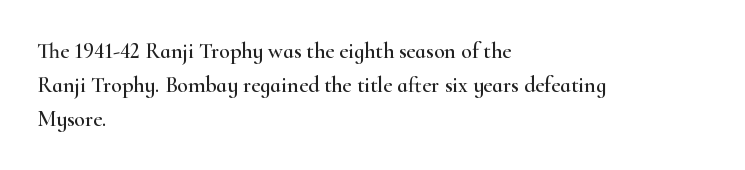
The image shows 22 px text type, upright; set left-aligned, normal line spacing (1.54x), normal letter spacing, not underlined.
